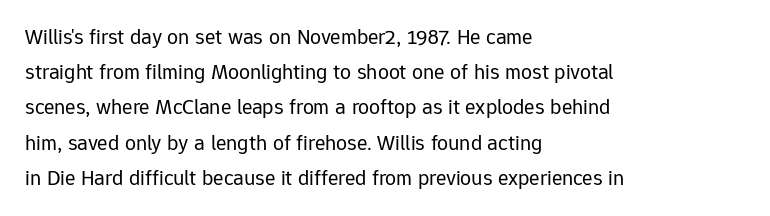
The image shows 22 px text type, upright; set left-aligned, normal line spacing (1.6x), normal letter spacing, not underlined.
